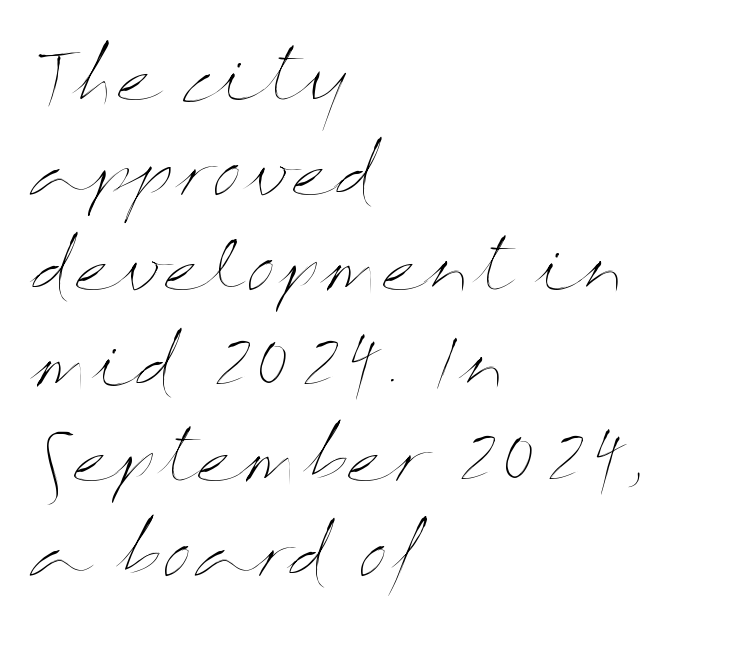
{"bold": "no", "weight": "thin", "width": "wide", "stroke_contrast": "medium", "x_height": "medium", "monospaced": "no", "underline": "no", "align": "left", "line_spacing": "normal", "line_spacing_ratio": 1.4, "letter_spacing": "normal", "letter_spacing_em": 0.0, "glyph_px": 68}
